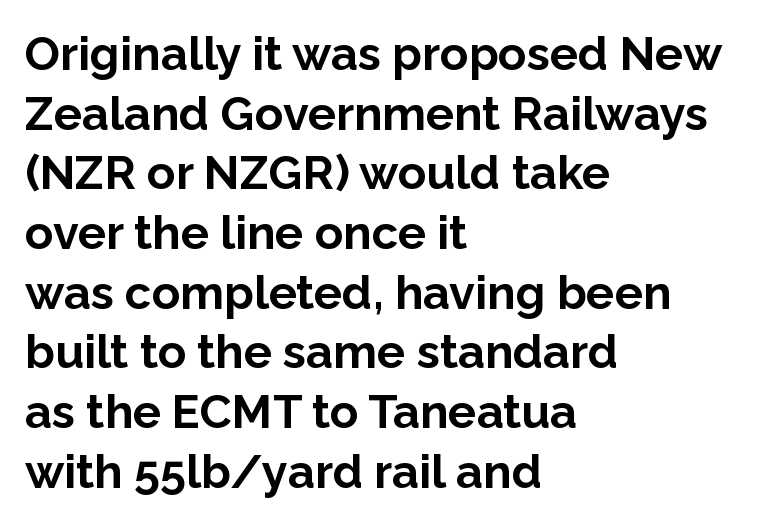
The image shows 47 px bold sans-serif type, upright; set left-aligned, normal line spacing (1.27x), normal letter spacing, not underlined; low stroke contrast and a medium x-height.
